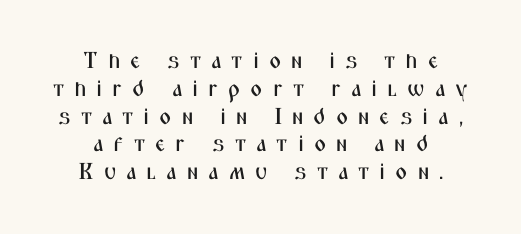
Beneath every word, the page is bare. Spacing between characters has been opened up far beyond the box default. Every character sits straight up, as roman type does. Compared with a flush-left layout, this one balances lines on the center instead.
